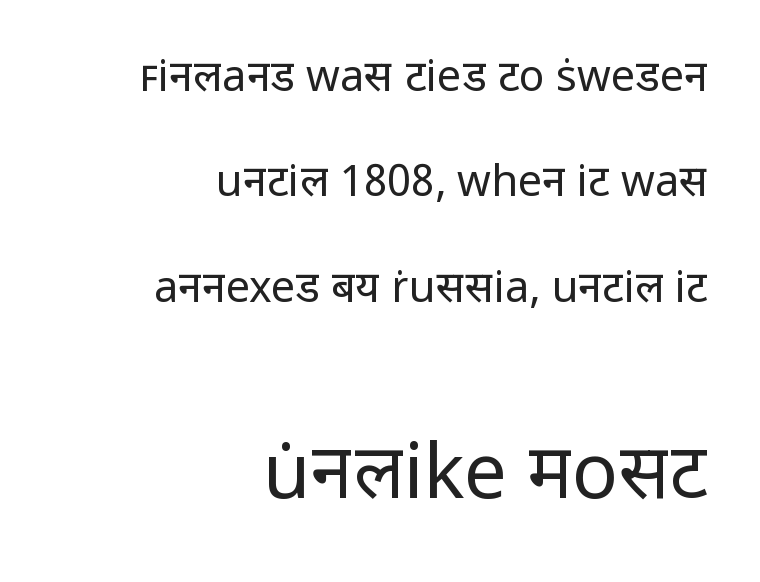
{"serif": "no", "italic": "no", "bold": "no", "weight": "regular", "width": "normal", "stroke_contrast": "low", "x_height": "medium", "monospaced": "no", "underline": "no", "align": "right", "line_spacing": "loose", "line_spacing_ratio": 2.45, "letter_spacing": "normal", "letter_spacing_em": 0.0, "larger_block": "second", "size_ratio": 1.77, "glyph_px": 76}
